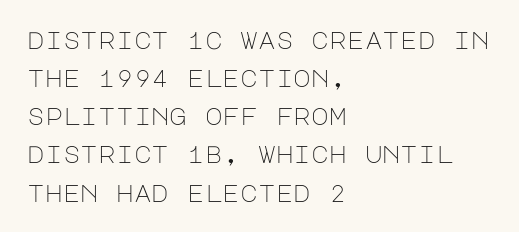
Is there much room between lines? A standard amount, neither cramped nor airy. A roman cut, with each character standing at attention. How are the letters spaced? Ordinarily, with no added tracking. This rendering features lettering with no underline. The paragraph shown leans on its left margin. The weight tops out at a normal text grade.
